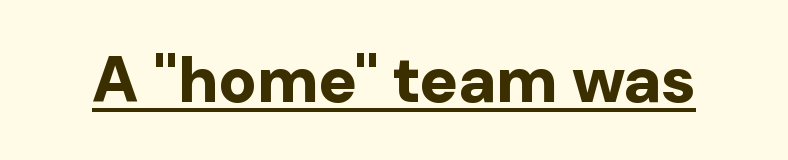
Classification — sans serif. Letter spacing: default. Every character sits straight up, as roman type does. The passage shown is typed in a proportional face where columns would drift. Does a line run under the words? Yes, clearly. Emphasis by weight is at full strength: bold.
